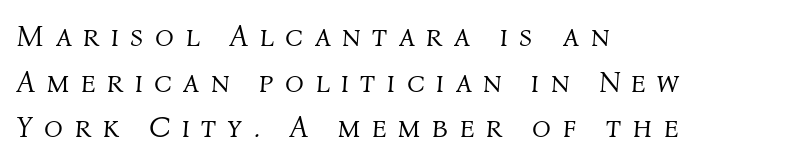
The image shows 31 px light type, italic (leaning right); set left-aligned, normal line spacing (1.47x), unusually wide letter spacing (+0.37 em), not underlined; medium stroke contrast and a medium x-height.
